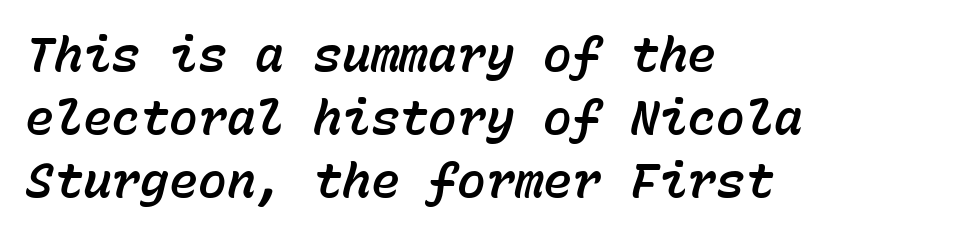
The image shows 48 px text type, italic (leaning right), monospaced; set left-aligned, normal line spacing (1.31x), normal letter spacing, not underlined; low stroke contrast and a medium x-height.
